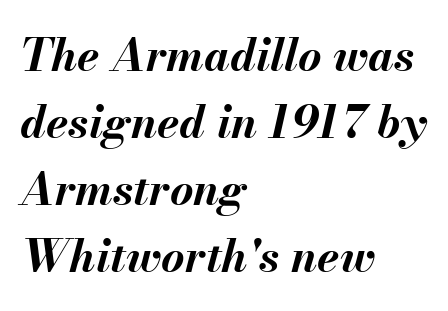
The image shows 45 px bold type, italic (leaning right); set left-aligned, normal line spacing (1.49x), normal letter spacing, not underlined; medium stroke contrast and a small x-height.
